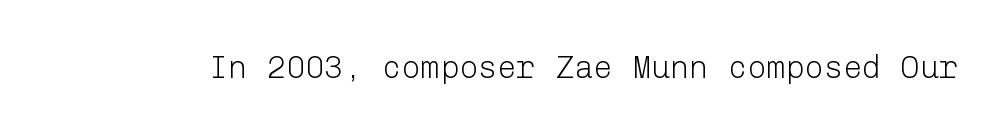
The image shows 32 px light sans-serif type, upright; set normal letter spacing, not underlined; low stroke contrast and a medium x-height.
